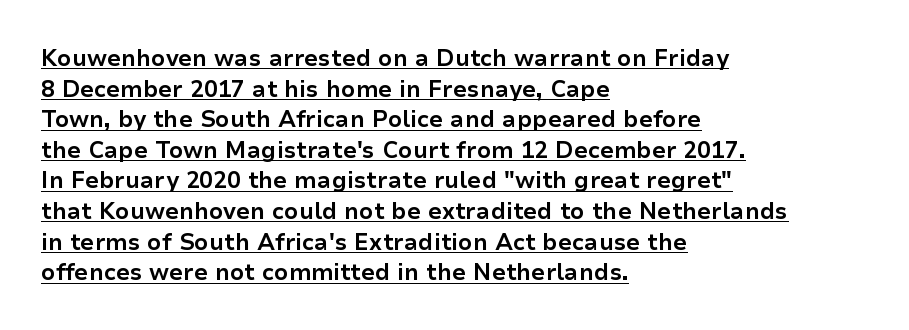
Q: Is the text bold? A: Yes.
Q: Is the text italic (slanted)? A: No, it is upright.
Q: Is the text underlined? A: Yes.
Q: How is the paragraph aligned? A: Left-aligned.
Q: Is the spacing between letters normal or unusually wide? A: Normal.
Q: Is the spacing between lines tight, normal or loose? A: Normal.
